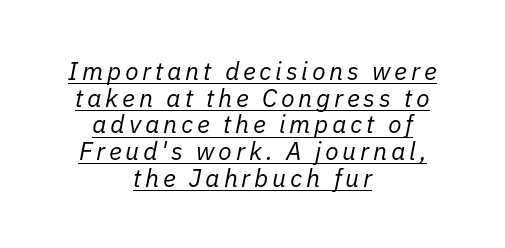
Q: Is the text bold? A: No.
Q: Is the text italic (slanted)? A: Yes, it leans right by about 11 degrees.
Q: Is the text underlined? A: Yes.
Q: How is the paragraph aligned? A: Centered.
Q: Is the spacing between lines tight, normal or loose? A: Tight.
